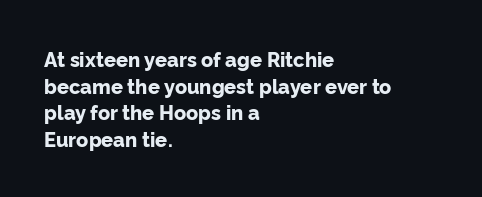
Q: Is the text bold? A: Yes.
Q: Is the text italic (slanted)? A: No, it is upright.
Q: Is the text underlined? A: No.
Q: How is the paragraph aligned? A: Left-aligned.
Q: Is the spacing between letters normal or unusually wide? A: Normal.
Q: Is the spacing between lines tight, normal or loose? A: Normal.
